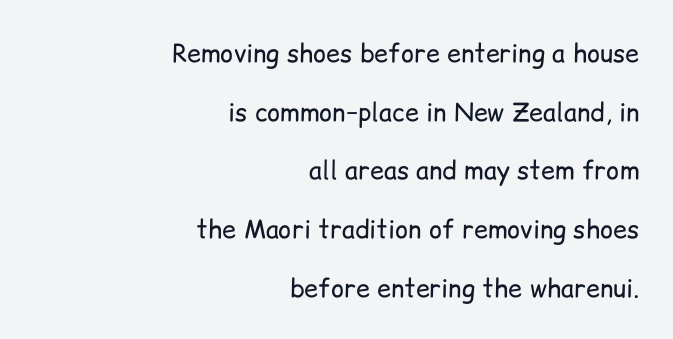
The image shows 25 px text type, upright; set right-aligned, loose line spacing (2.35x), normal letter spacing, not underlined.
